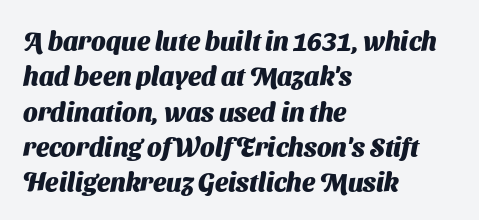
The image shows 26 px bold type; set left-aligned, normal line spacing (1.36x), normal letter spacing, not underlined.
